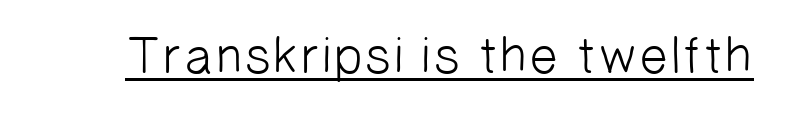
The image shows 52 px light sans-serif type; set normal letter spacing, underlined; low stroke contrast and a medium x-height.
